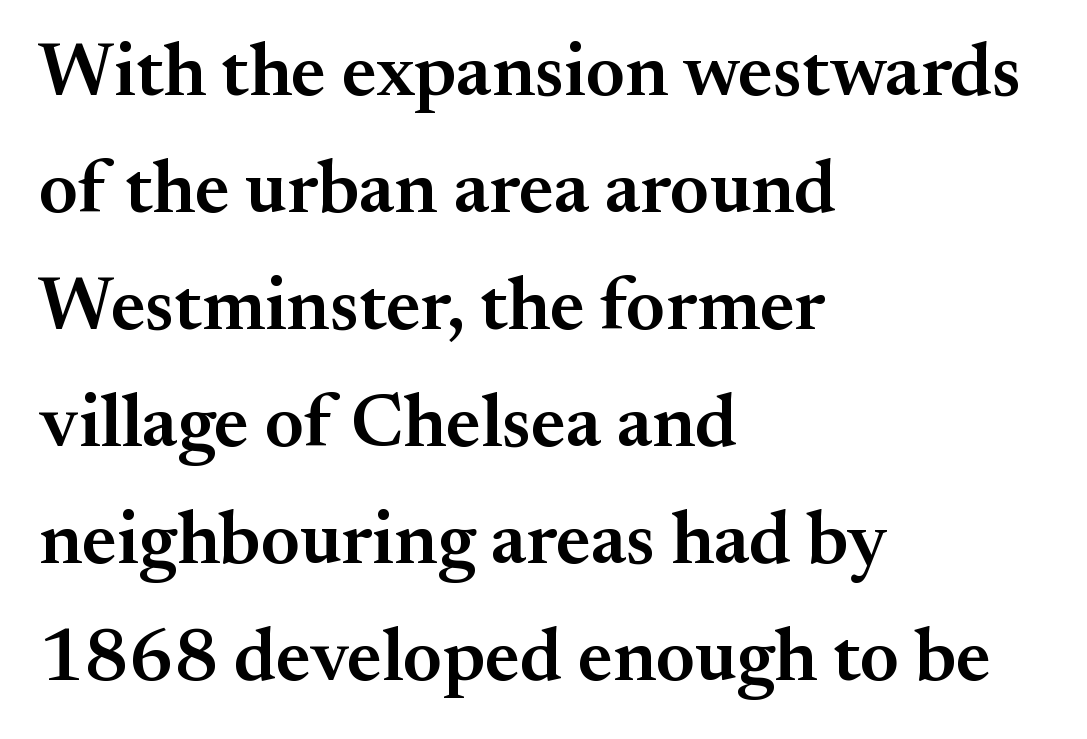
Observe the ordinary spacing: letters are neighbours, not strangers. How heavy is the stroke? Medium-heavy — a semibold, shy of bold. Compared with a centered layout, this one pins lines to the left instead. You could not count columns in this text — the font is proportionally spaced. What kind of face is this? One with serifs.
